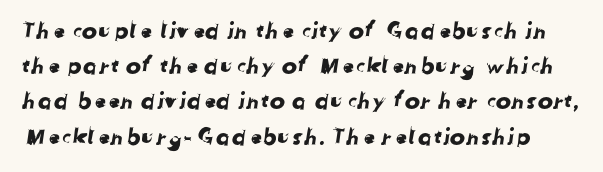
The image shows 23 px text type; set normal line spacing (1.53x), normal letter spacing, not underlined.
